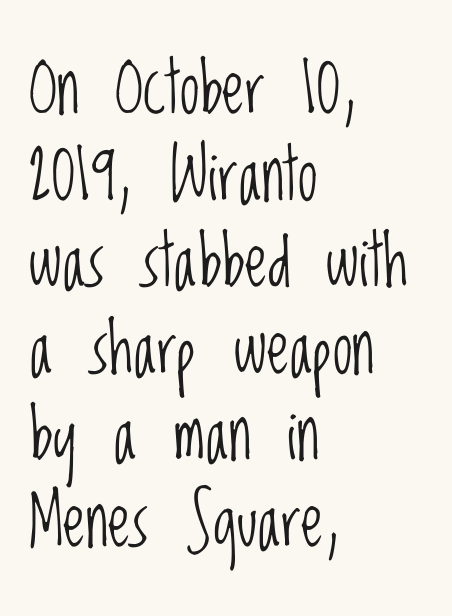
Posture: upright roman. Nothing heavy about these letters — not bold at all. The letters sit at their default tracking, neither squeezed nor spread. Decoration check: the copy has no underline.
